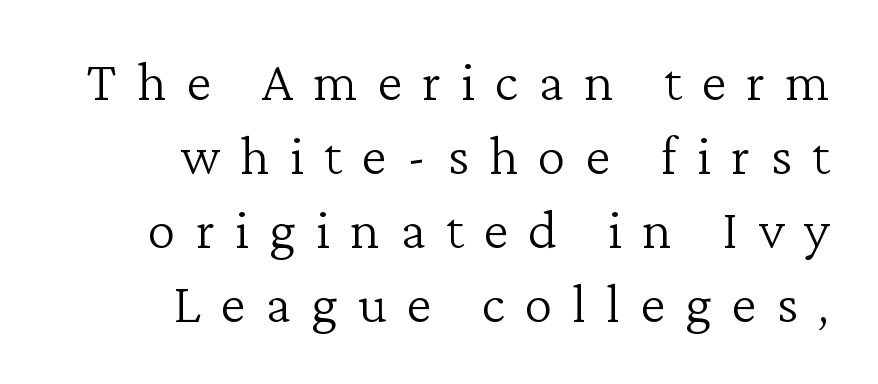
Descenders are the only things crossing below the line. Notice how the passage keeps a crisp vertical edge on the right only. Proportional: the letters do not fall into vertical columns. Between one letter and the next there's a generous, obvious gap. Nothing heavy about these letters — not bold at all.
